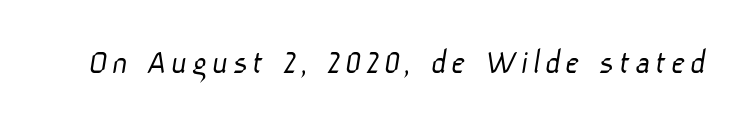
{"serif": "no", "bold": "no", "weight": "light", "width": "normal", "stroke_contrast": "low", "x_height": "medium", "monospaced": "no", "underline": "no", "glyph_px": 36}
